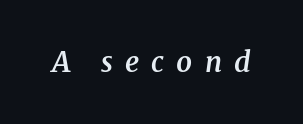
Q: Is the text bold? A: Semi-bold.
Q: Is the text italic (slanted)? A: Yes, it leans right by about 8 degrees.
Q: Is the typeface a serif or a sans-serif typeface? A: Serif.
Q: Is the text underlined? A: No.
Q: Is the spacing between letters normal or unusually wide? A: Unusually wide.
Q: Width (condensed, normal, or wide)? A: Normal.
Q: Stroke contrast? A: Medium.
Q: x-height? A: Medium.
Q: Monospaced? A: No.
